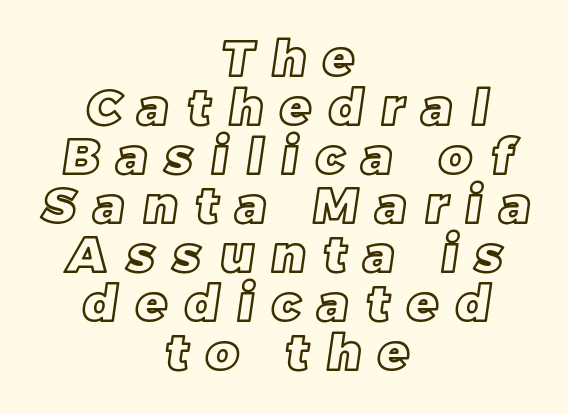
The image shows 50 px text type; set centered, tight line spacing (0.98x), unusually wide letter spacing (+0.36 em), not underlined; a large x-height.
